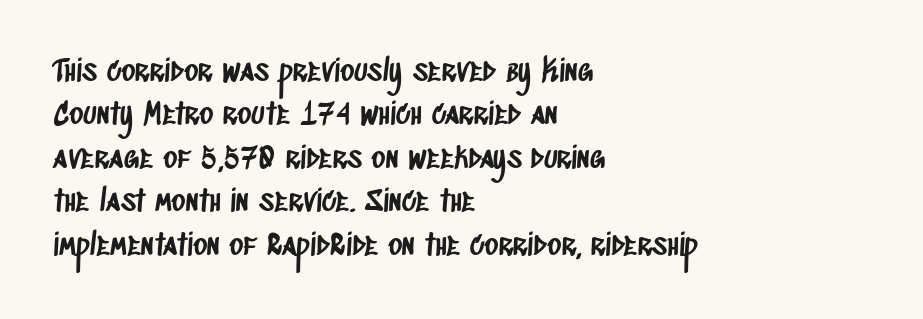
Q: Is the typeface a serif or a sans-serif typeface? A: Sans-serif.
Q: Is the text underlined? A: No.
Q: How is the paragraph aligned? A: Left-aligned.
Q: Is the spacing between letters normal or unusually wide? A: Normal.
Q: Is the spacing between lines tight, normal or loose? A: Normal.
Q: Width (condensed, normal, or wide)? A: Condensed.
Q: Stroke contrast? A: Low.
Q: x-height? A: Large.
Q: Monospaced? A: No.
